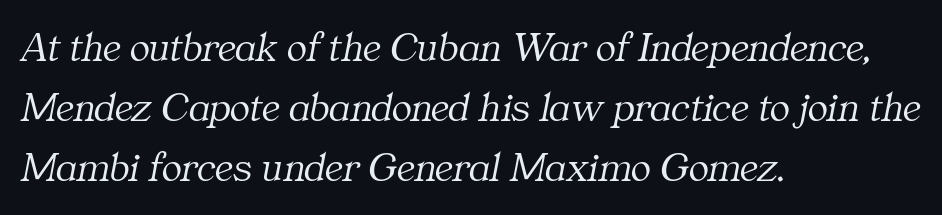
Q: Is the text bold? A: No.
Q: Is the text italic (slanted)? A: Yes, it leans right by about 11 degrees.
Q: Is the typeface a serif or a sans-serif typeface? A: Serif.
Q: Is the text underlined? A: No.
Q: How is the paragraph aligned? A: Left-aligned.
Q: Is the spacing between letters normal or unusually wide? A: Normal.
Q: Is the spacing between lines tight, normal or loose? A: Normal.
Q: Width (condensed, normal, or wide)? A: Normal.
Q: Stroke contrast? A: Medium.
Q: x-height? A: Medium.
Q: Monospaced? A: No.
